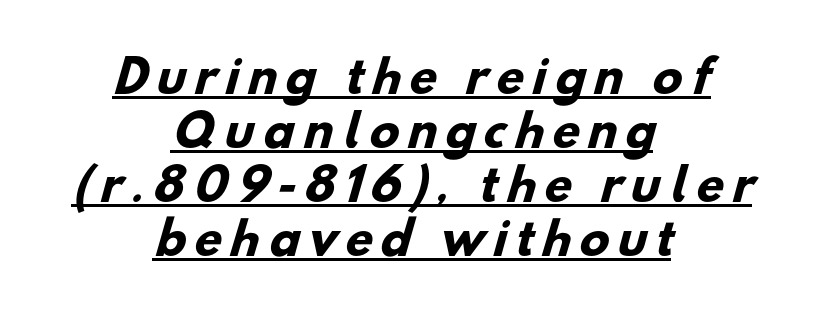
{"serif": "no", "bold": "yes", "weight": "heavy", "width": "normal", "stroke_contrast": "low", "x_height": "small", "monospaced": "no", "underline": "yes", "align": "center", "line_spacing_ratio": 1.23, "letter_spacing": "wide", "letter_spacing_em": 0.2, "glyph_px": 44}
